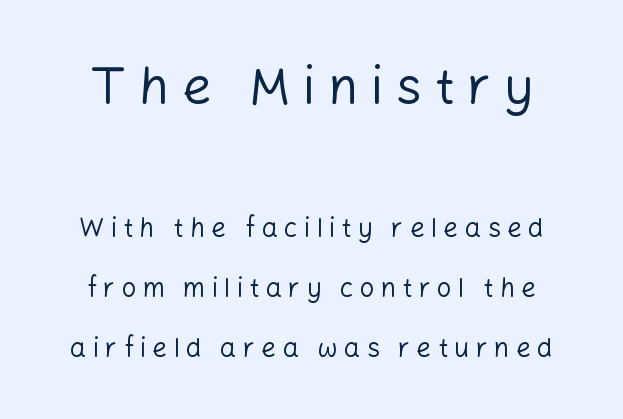
Q: Is the text bold? A: No.
Q: Is the text italic (slanted)? A: No, it is upright.
Q: Is the typeface a serif or a sans-serif typeface? A: Sans-serif.
Q: Is the text underlined? A: No.
Q: How is the paragraph aligned? A: Centered.
Q: Is the spacing between letters normal or unusually wide? A: Unusually wide.
Q: Is the spacing between lines tight, normal or loose? A: Loose.
Q: Which block of text is set in a larger size, the first (top) or the second (bottom)? A: The first (top) one.
Q: Width (condensed, normal, or wide)? A: Normal.
Q: Stroke contrast? A: Low.
Q: x-height? A: Medium.
Q: Monospaced? A: No.
